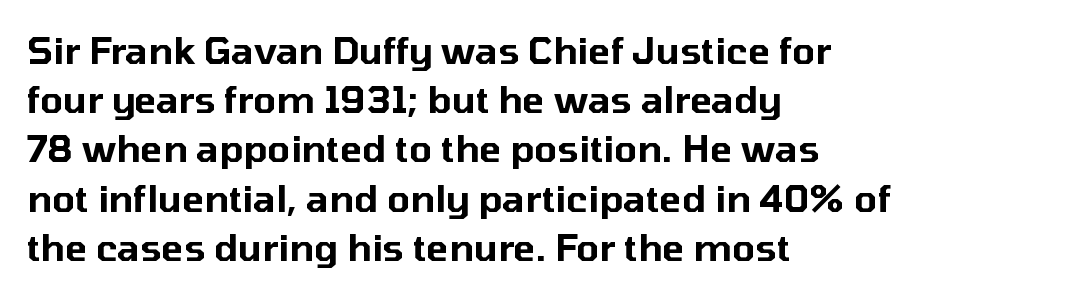
{"serif": "no", "italic": "no", "width": "normal", "stroke_contrast": "low", "x_height": "medium", "monospaced": "no", "underline": "no", "align": "left", "line_spacing": "normal", "line_spacing_ratio": 1.33, "letter_spacing": "normal", "letter_spacing_em": 0.0, "glyph_px": 37}
